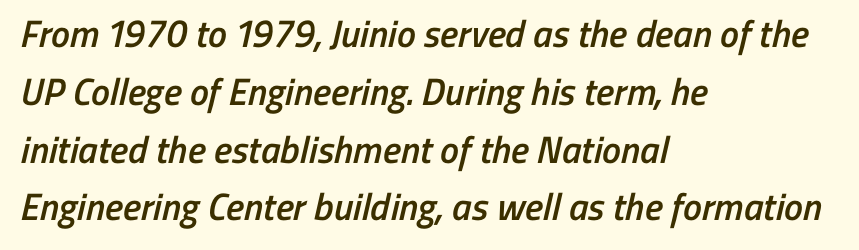
The image shows 38 px semibold, condensed sans-serif type; set left-aligned, normal line spacing (1.52x), normal letter spacing, not underlined; low stroke contrast and a medium x-height.
